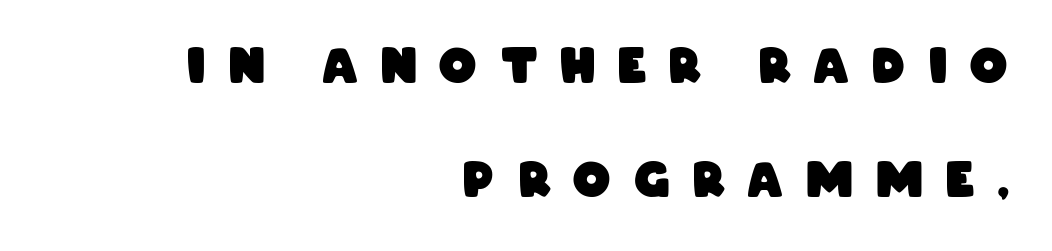
Q: Is the text bold? A: Yes.
Q: Is the typeface a serif or a sans-serif typeface? A: Sans-serif.
Q: Is the text underlined? A: No.
Q: How is the paragraph aligned? A: Right-aligned.
Q: Is the spacing between letters normal or unusually wide? A: Unusually wide.
Q: Is the spacing between lines tight, normal or loose? A: Loose.
Q: Width (condensed, normal, or wide)? A: Condensed.
Q: Stroke contrast? A: Low.
Q: x-height? A: Large.
Q: Monospaced? A: No.
